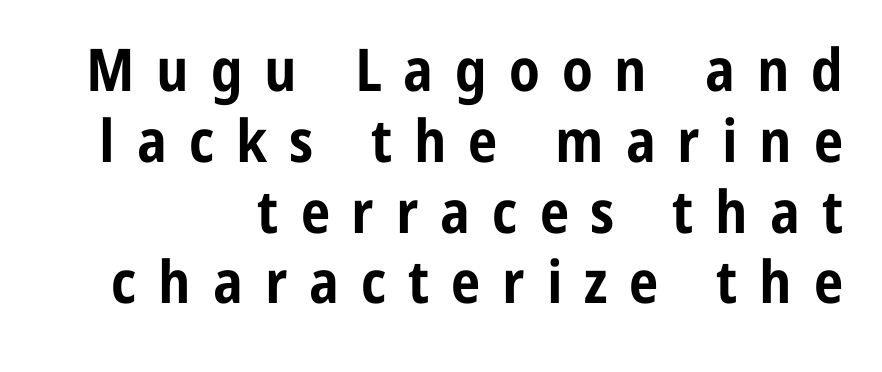
The zone under the glyphs is completely vacant. A student would call this right alignment; a typographer would say flush right, rag left. Proportional: the letters do not fall into vertical columns. Posture: vertical. The letterforms stand isolated, each surrounded by extra space.
